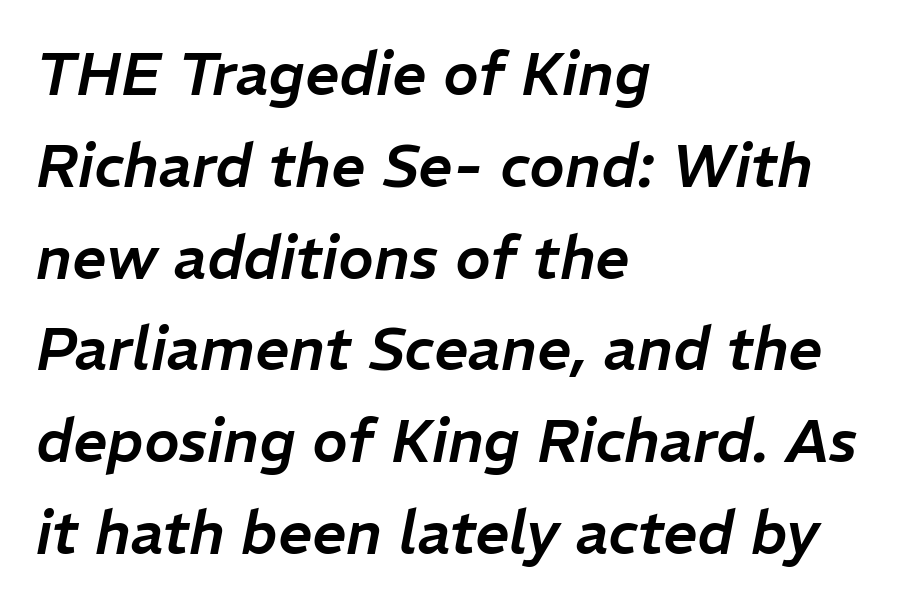
The image shows 60 px text type, italic (leaning right); set left-aligned, normal line spacing (1.53x), normal letter spacing, not underlined; low stroke contrast and a medium x-height.
